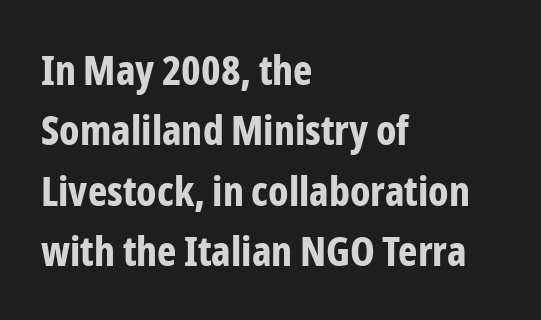
The image shows 41 px bold, condensed sans-serif type, upright; set left-aligned, normal line spacing (1.47x), normal letter spacing, not underlined; low stroke contrast and a medium x-height.
